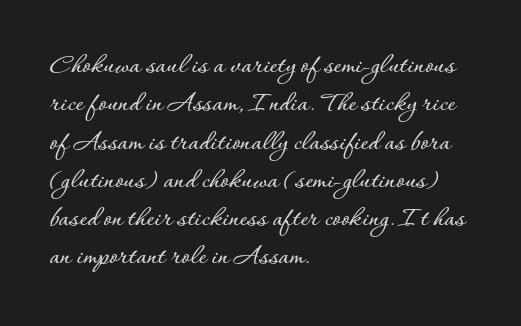
The image shows 29 px text type; set left-aligned, normal line spacing (1.32x), normal letter spacing, not underlined; low stroke contrast and a small x-height.
